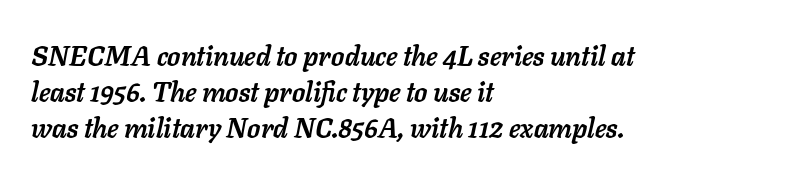
{"italic": "yes", "lean": "right", "slant_degrees": 11, "bold": "yes", "underline": "no", "align": "left", "line_spacing": "normal", "line_spacing_ratio": 1.33, "letter_spacing": "normal", "letter_spacing_em": 0.0, "glyph_px": 27}
